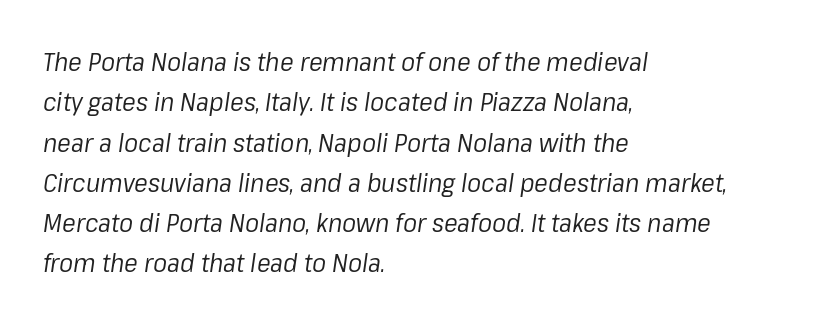
Q: Is the text bold? A: No.
Q: Is the text italic (slanted)? A: Yes, it leans right by about 8 degrees.
Q: Is the text underlined? A: No.
Q: How is the paragraph aligned? A: Left-aligned.
Q: Is the spacing between letters normal or unusually wide? A: Normal.
Q: Is the spacing between lines tight, normal or loose? A: Normal.
